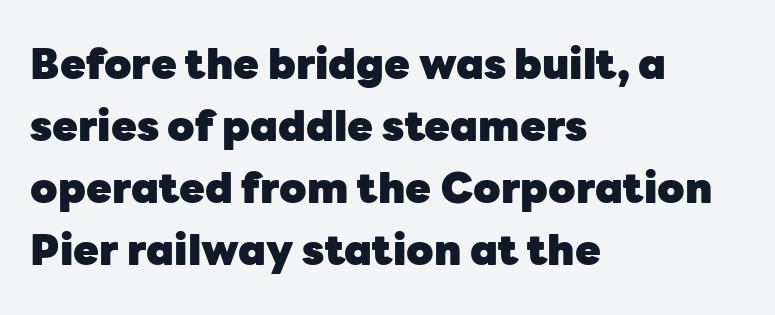
The image shows 42 px heavy sans-serif type, upright; set left-aligned, normal line spacing (1.48x), normal letter spacing, not underlined; low stroke contrast and a medium x-height.
